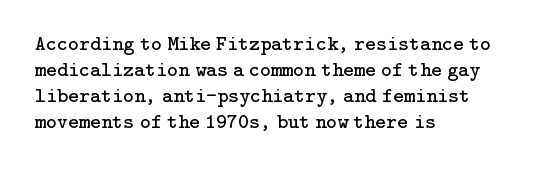
The image shows 21 px text type, upright; set left-aligned, line spacing 1.24x, normal letter spacing, not underlined.
